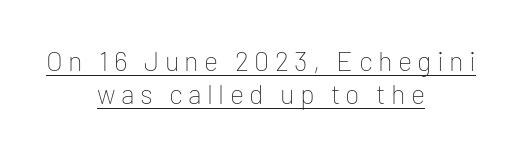
The image shows 27 px text type, upright; set centered, line spacing 1.22x, unusually wide letter spacing (+0.2 em), underlined.
